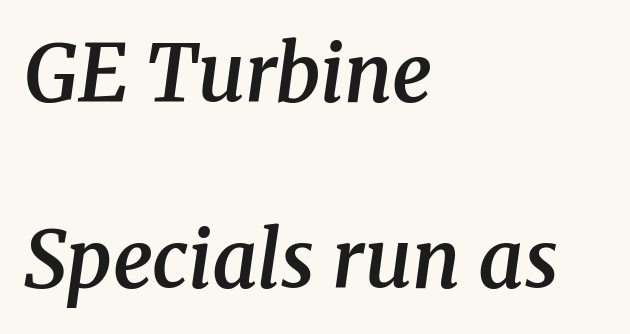
Q: Is the text bold? A: Semi-bold.
Q: Is the text italic (slanted)? A: Yes, it leans right by about 8 degrees.
Q: Is the typeface a serif or a sans-serif typeface? A: Serif.
Q: Is the text underlined? A: No.
Q: How is the paragraph aligned? A: Left-aligned.
Q: Is the spacing between letters normal or unusually wide? A: Normal.
Q: Is the spacing between lines tight, normal or loose? A: Loose.
Q: Width (condensed, normal, or wide)? A: Normal.
Q: Stroke contrast? A: Medium.
Q: x-height? A: Medium.
Q: Monospaced? A: No.
